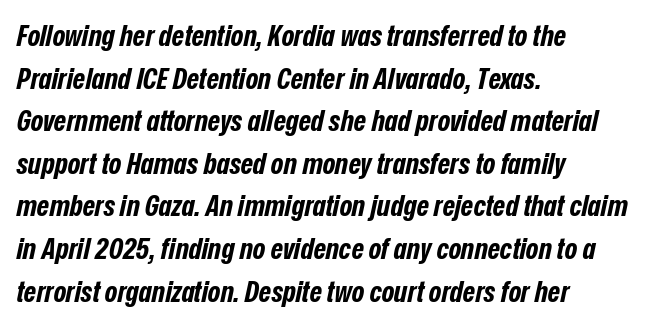
The image shows 30 px bold, condensed type, italic (leaning right); set left-aligned, normal line spacing (1.42x), normal letter spacing, not underlined; low stroke contrast and a medium x-height.
